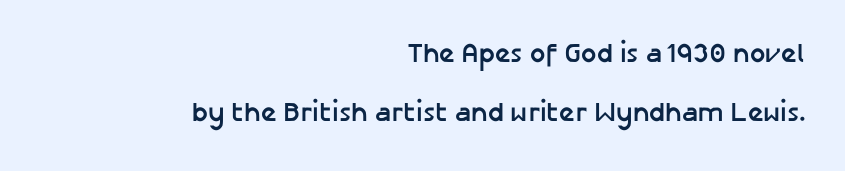
{"italic": "no", "bold": "yes", "underline": "no", "align": "right", "line_spacing": "loose", "line_spacing_ratio": 2.2, "letter_spacing": "normal", "letter_spacing_em": 0.0, "glyph_px": 27}
